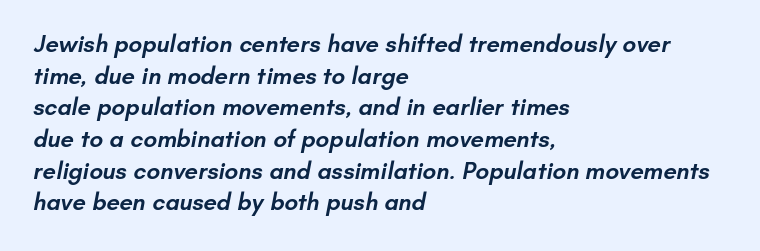
Regarding leading, the lines here are spaced in the standard way. Underline: absent. Caption: multi-line text, flush left, ragged right. Stems and bowls a touch heavier than normal — semibold. Inter-character spacing is left at the font's built-in metrics.
